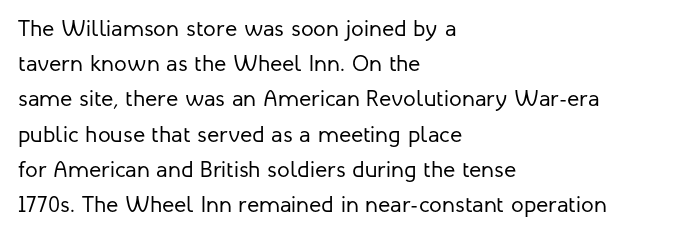
Q: Is the text bold? A: No.
Q: Is the text italic (slanted)? A: No, it is upright.
Q: Is the text underlined? A: No.
Q: How is the paragraph aligned? A: Left-aligned.
Q: Is the spacing between letters normal or unusually wide? A: Normal.
Q: Is the spacing between lines tight, normal or loose? A: Normal.
